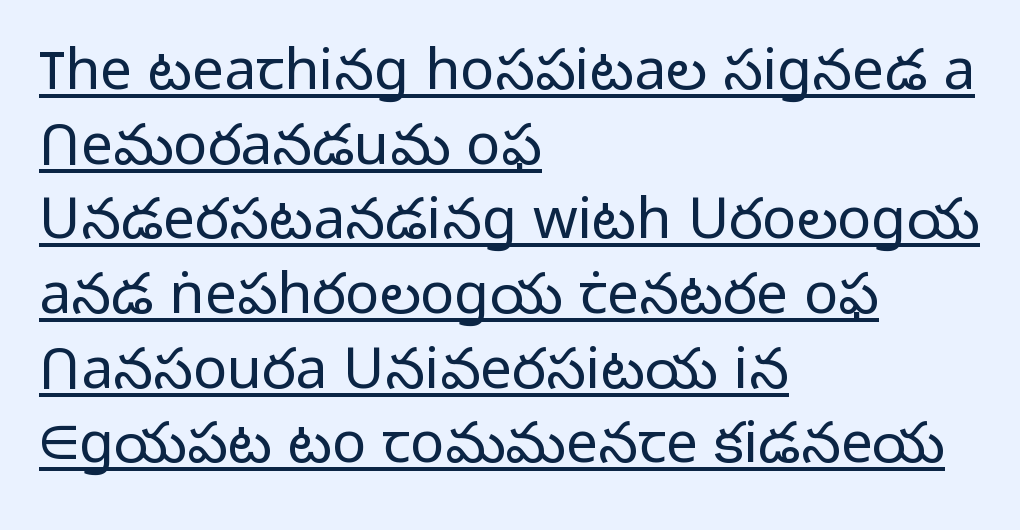
Q: Is the text bold? A: No.
Q: Is the text italic (slanted)? A: No, it is upright.
Q: Is the typeface a serif or a sans-serif typeface? A: Sans-serif.
Q: Is the text underlined? A: Yes.
Q: How is the paragraph aligned? A: Left-aligned.
Q: Is the spacing between letters normal or unusually wide? A: Normal.
Q: Is the spacing between lines tight, normal or loose? A: Normal.
Q: Width (condensed, normal, or wide)? A: Normal.
Q: Stroke contrast? A: Low.
Q: x-height? A: Medium.
Q: Monospaced? A: No.
